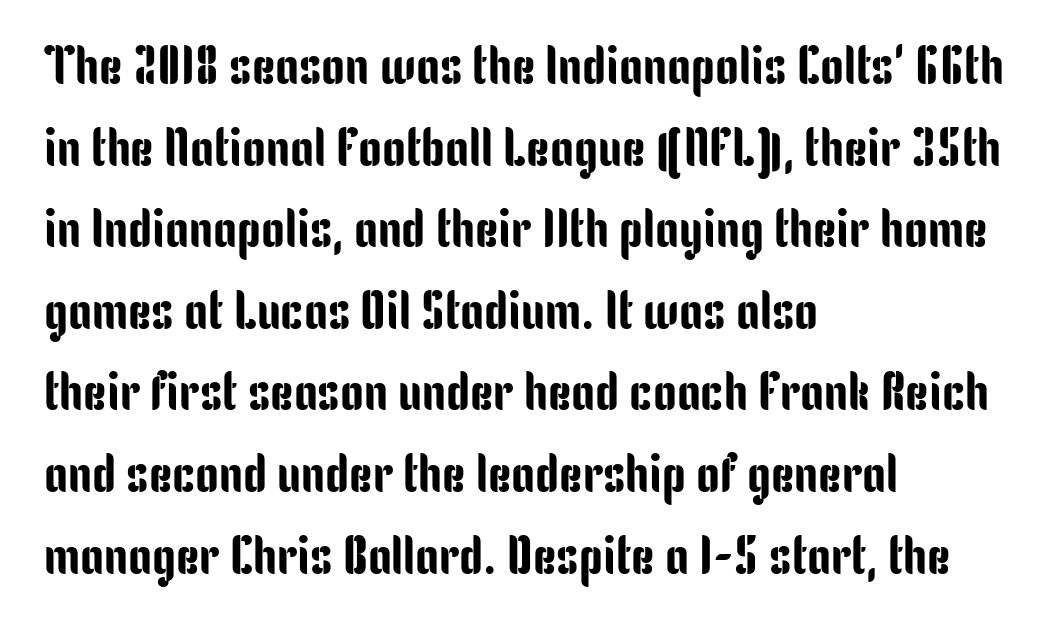
Q: Is the text italic (slanted)? A: No, it is upright.
Q: Is the typeface a serif or a sans-serif typeface? A: Sans-serif.
Q: Is the text underlined? A: No.
Q: How is the paragraph aligned? A: Left-aligned.
Q: Is the spacing between letters normal or unusually wide? A: Normal.
Q: Is the spacing between lines tight, normal or loose? A: Normal.
Q: Width (condensed, normal, or wide)? A: Condensed.
Q: Stroke contrast? A: Low.
Q: x-height? A: Medium.
Q: Monospaced? A: No.
